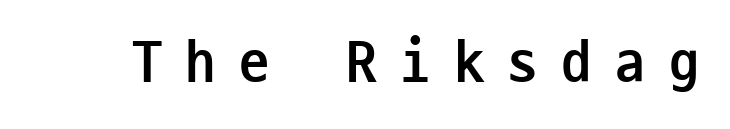
The image shows 61 px semibold, condensed sans-serif type, upright, monospaced; set unusually wide letter spacing (+0.38 em), not underlined; low stroke contrast and a medium x-height.
